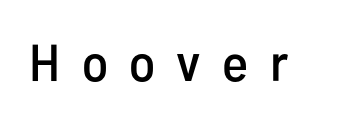
{"serif": "no", "italic": "no", "width": "condensed", "stroke_contrast": "low", "x_height": "medium", "monospaced": "no", "underline": "no", "letter_spacing": "wide", "letter_spacing_em": 0.41, "glyph_px": 52}
